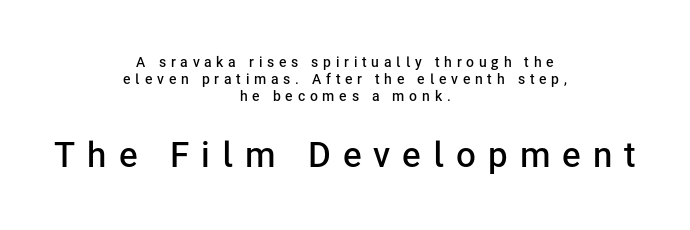
The image shows 35 px semibold sans-serif type, upright; set centered, line spacing 1.2x, unusually wide letter spacing (+0.34 em), not underlined; the second (bottom) block is 2.5x larger; low stroke contrast and a medium x-height.
